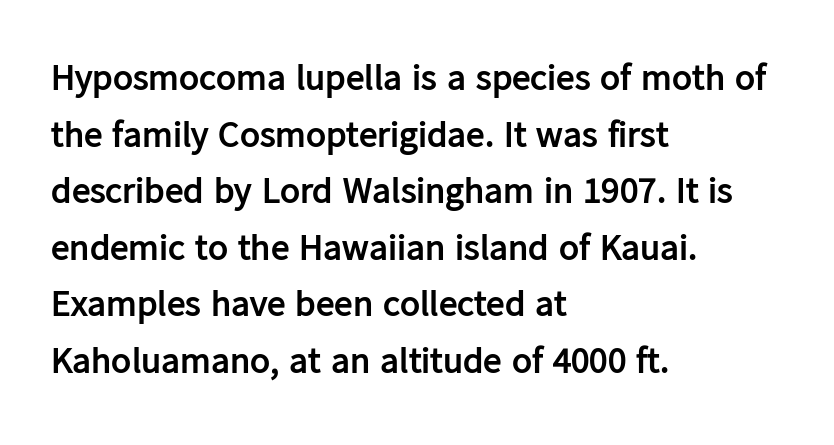
{"serif": "no", "italic": "no", "bold": "yes", "weight": "semibold", "width": "normal", "stroke_contrast": "low", "x_height": "medium", "monospaced": "no", "underline": "no", "align": "left", "line_spacing": "normal", "line_spacing_ratio": 1.53, "letter_spacing": "normal", "letter_spacing_em": 0.0, "glyph_px": 37}
